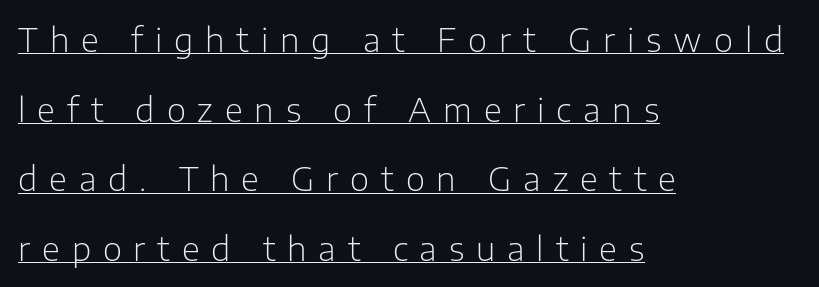
The image shows 33 px light sans-serif type, upright; set left-aligned, loose line spacing (2.11x), unusually wide letter spacing (+0.36 em), underlined; low stroke contrast and a medium x-height.
